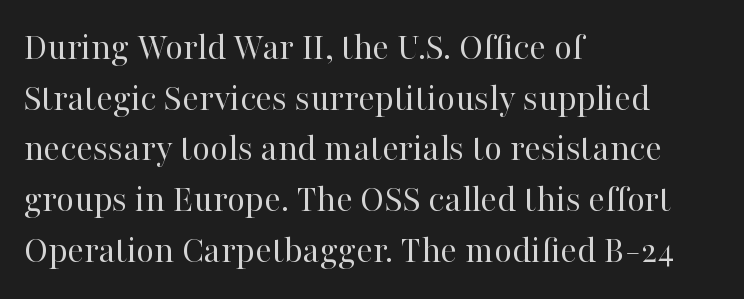
Character widths vary here, with narrow letters taking less room than wide ones. Compared with typical paragraphs, the rows here are spaced about the same. Characters remain perfectly vertical along every line. Is the type heavy? It reads as light-to-regular instead.
